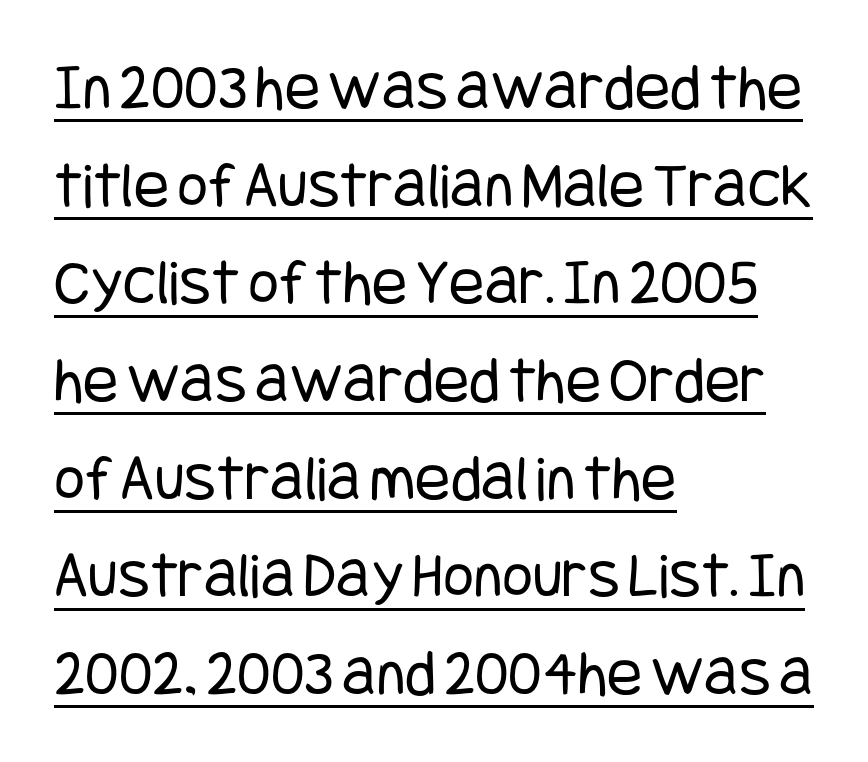
The image shows 66 px regular-weight, condensed sans-serif type, upright; set left-aligned, normal line spacing (1.48x), normal letter spacing, underlined; low stroke contrast and a large x-height.
